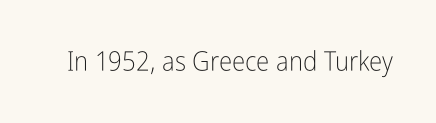
Q: Is the text bold? A: No.
Q: Is the text italic (slanted)? A: No, it is upright.
Q: Is the text underlined? A: No.
Q: Is the spacing between letters normal or unusually wide? A: Normal.
